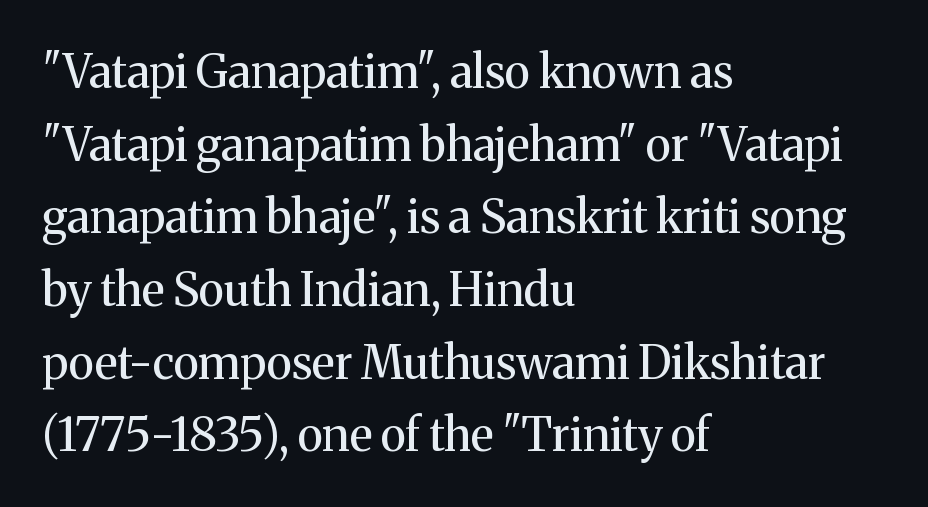
What kind of face is this? One with serifs. How would I describe the line gaps? Plain and ordinary. Bare-footed words on every line. The letters look calm and open, with moderate or lighter stems. The passage is arranged the way most books set body copy — flush left.
